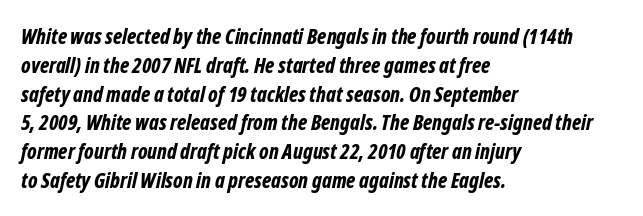
{"italic": "yes", "lean": "right", "slant_degrees": 12, "bold": "yes", "underline": "no", "align": "left", "line_spacing": "normal", "line_spacing_ratio": 1.37, "letter_spacing": "normal", "letter_spacing_em": 0.0, "glyph_px": 21}
